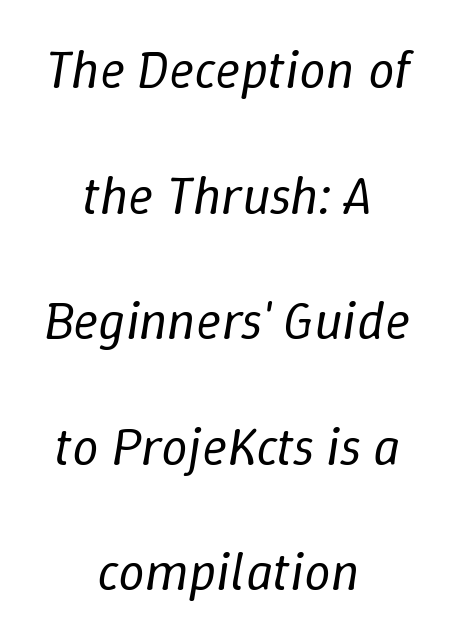
The image shows 53 px regular-weight type, italic (leaning right); set centered, loose line spacing (2.37x), normal letter spacing, not underlined; low stroke contrast and a medium x-height.
